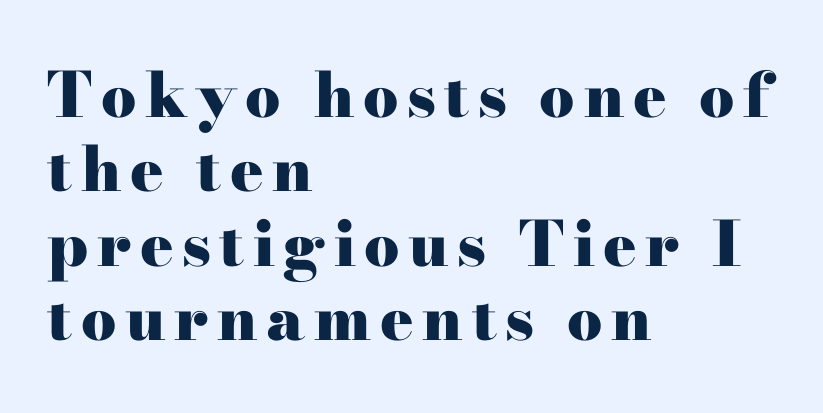
Q: Is the text bold? A: Yes.
Q: Is the text italic (slanted)? A: No, it is upright.
Q: Is the typeface a serif or a sans-serif typeface? A: Serif.
Q: Is the text underlined? A: No.
Q: How is the paragraph aligned? A: Left-aligned.
Q: Width (condensed, normal, or wide)? A: Wide.
Q: Stroke contrast? A: High.
Q: x-height? A: Small.
Q: Monospaced? A: No.
